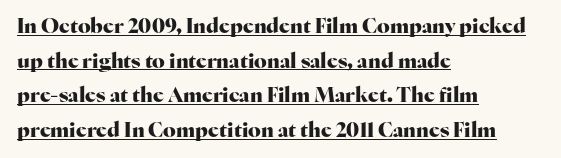
{"italic": "no", "bold": "yes", "underline": "yes", "align": "left", "line_spacing_ratio": 1.73, "letter_spacing": "normal", "letter_spacing_em": 0.0, "glyph_px": 20}
